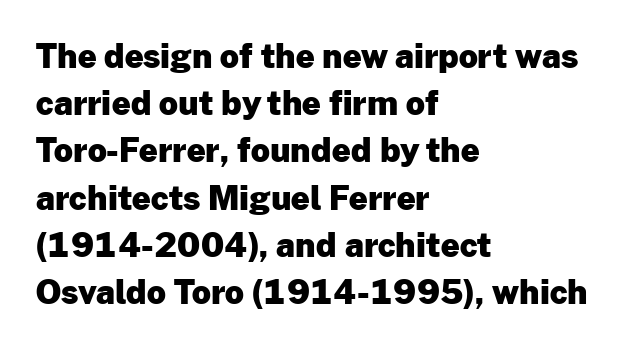
Standard letterfit; no display-style spreading of the glyphs. This block has exactly the height ordinary leading produces. The specimen reads as upright at a glance. Looks like regular typesetting: each glyph gets only the width it needs. Line beginnings align vertically; line endings do not.
